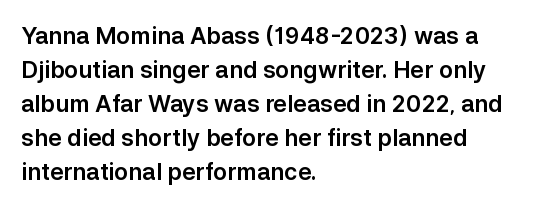
The image shows 23 px text type, upright; set left-aligned, normal line spacing (1.48x), normal letter spacing, not underlined.
